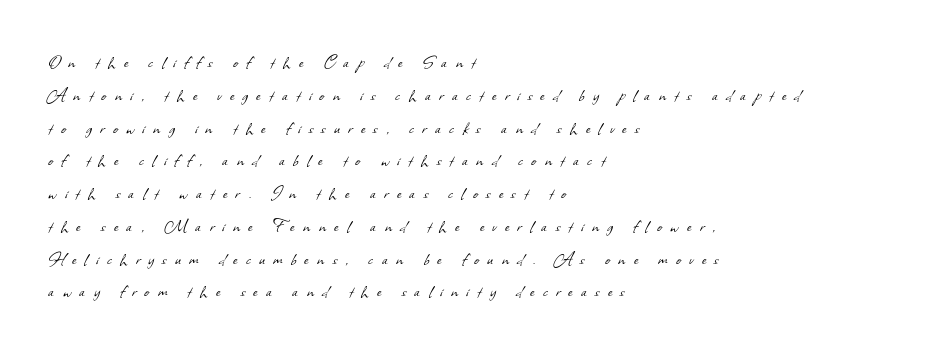
{"bold": "no", "underline": "no", "align": "left", "line_spacing": "normal", "line_spacing_ratio": 1.56, "letter_spacing": "wide", "letter_spacing_em": 0.4, "glyph_px": 21}
